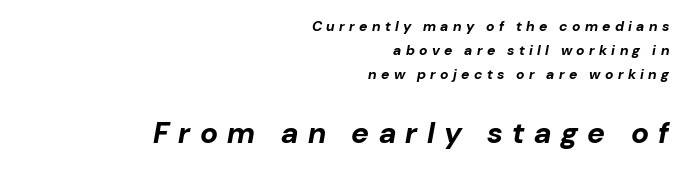
{"italic": "yes", "lean": "right", "slant_degrees": 10, "bold": "yes", "weight": "bold", "width": "normal", "stroke_contrast": "low", "x_height": "medium", "monospaced": "no", "underline": "no", "align": "right", "line_spacing_ratio": 1.72, "letter_spacing": "wide", "letter_spacing_em": 0.31, "larger_block": "second", "size_ratio": 2.14, "glyph_px": 30}
